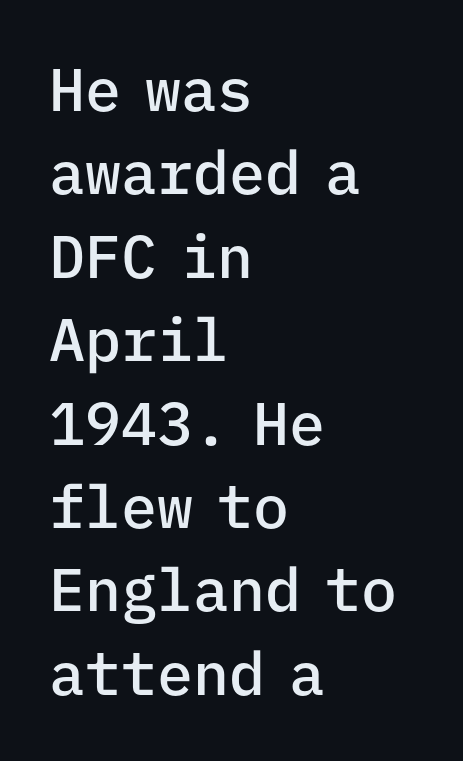
Summary of vertical rhythm: regular, with standard interline spacing. This sample has the even, mechanical cadence of fixed-width lettering. The compositor pushed each line to the left boundary. Stems and bowls a touch heavier than normal — semibold.
